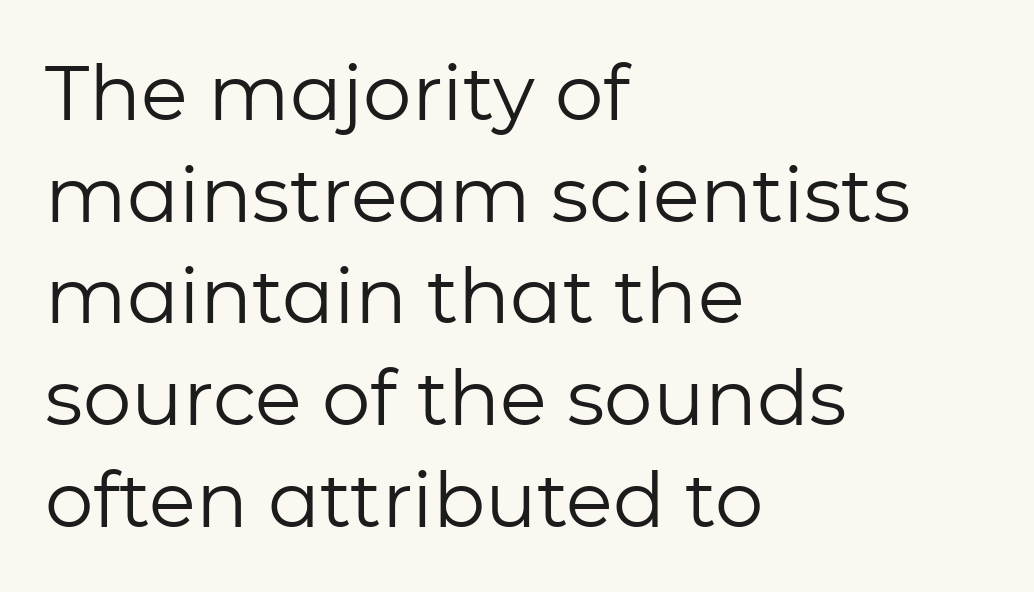
The image shows 77 px regular-weight sans-serif type, upright; set left-aligned, normal line spacing (1.32x), normal letter spacing, not underlined; low stroke contrast and a medium x-height.
